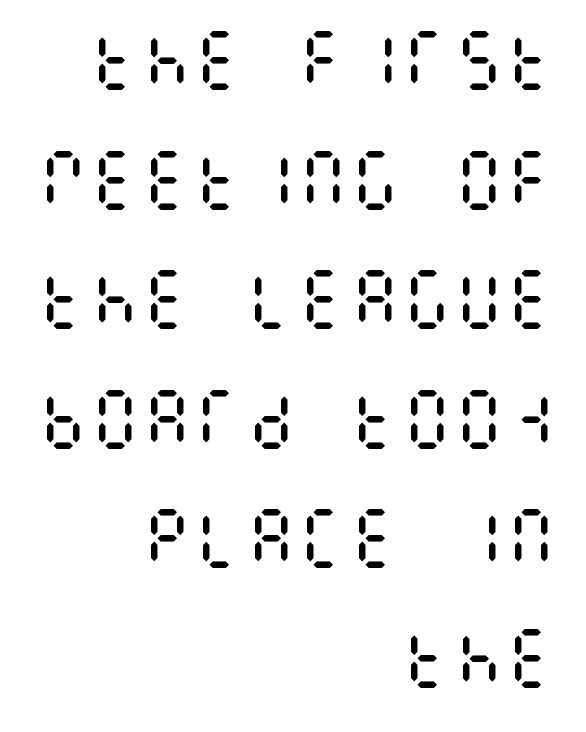
{"italic": "no", "bold": "no", "weight": "regular", "width": "condensed", "stroke_contrast": "medium", "x_height": "large", "underline": "no", "align": "right", "line_spacing_ratio": 1.84, "letter_spacing": "normal", "letter_spacing_em": 0.0, "glyph_px": 65}
